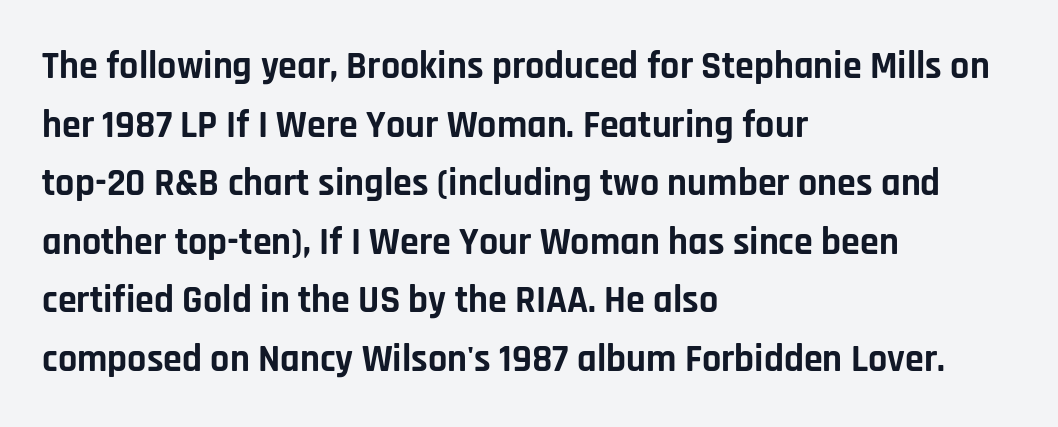
Q: Is the text bold? A: Yes.
Q: Is the text italic (slanted)? A: No, it is upright.
Q: Is the typeface a serif or a sans-serif typeface? A: Sans-serif.
Q: Is the text underlined? A: No.
Q: How is the paragraph aligned? A: Left-aligned.
Q: Is the spacing between letters normal or unusually wide? A: Normal.
Q: Is the spacing between lines tight, normal or loose? A: Normal.
Q: Width (condensed, normal, or wide)? A: Normal.
Q: Stroke contrast? A: Low.
Q: x-height? A: Large.
Q: Monospaced? A: No.
